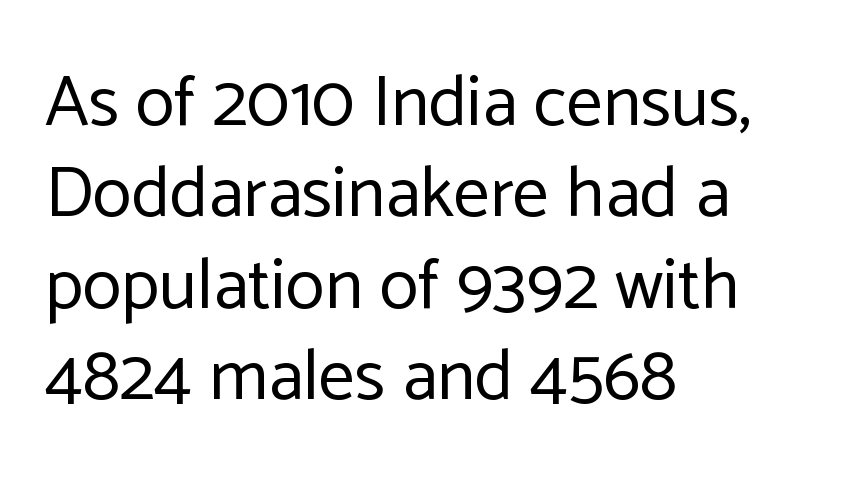
{"serif": "no", "italic": "no", "bold": "no", "weight": "regular", "width": "normal", "stroke_contrast": "low", "x_height": "medium", "monospaced": "no", "underline": "no", "align": "left", "line_spacing": "normal", "line_spacing_ratio": 1.27, "letter_spacing": "normal", "letter_spacing_em": 0.0, "glyph_px": 72}
